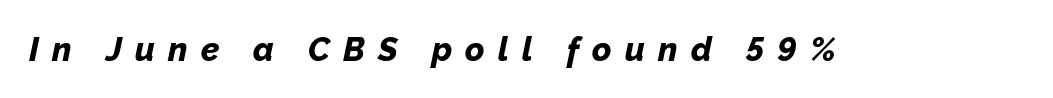
{"italic": "yes", "lean": "right", "slant_degrees": 12, "bold": "yes", "weight": "bold", "width": "normal", "stroke_contrast": "low", "x_height": "medium", "monospaced": "no", "underline": "no", "letter_spacing": "wide", "letter_spacing_em": 0.4, "glyph_px": 33}
